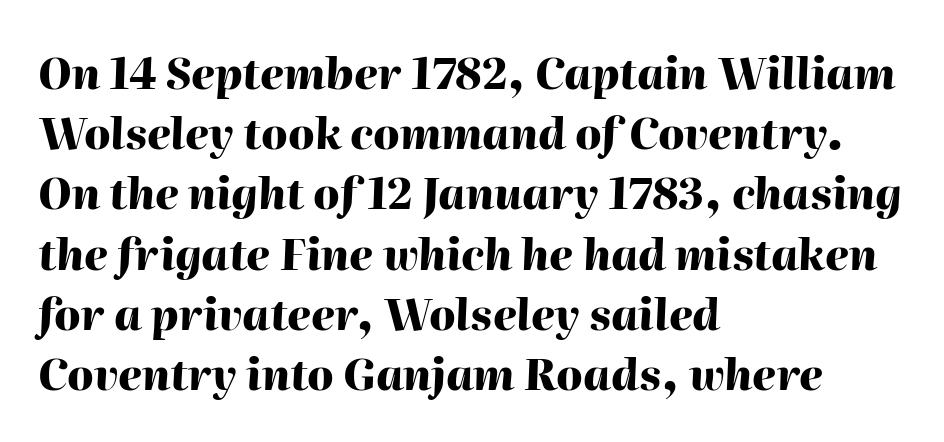
{"italic": "yes", "lean": "right", "slant_degrees": 2, "bold": "yes", "weight": "heavy", "width": "normal", "stroke_contrast": "high", "x_height": "medium", "monospaced": "no", "underline": "no", "align": "left", "line_spacing": "normal", "line_spacing_ratio": 1.4, "letter_spacing": "normal", "letter_spacing_em": 0.0, "glyph_px": 43}
